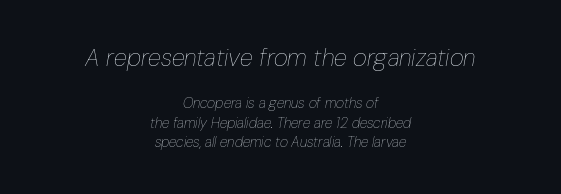
{"italic": "yes", "lean": "right", "slant_degrees": 10, "bold": "no", "underline": "no", "align": "center", "line_spacing": "normal", "line_spacing_ratio": 1.38, "letter_spacing": "normal", "letter_spacing_em": 0.0, "larger_block": "first", "size_ratio": 1.71, "glyph_px": 24}
